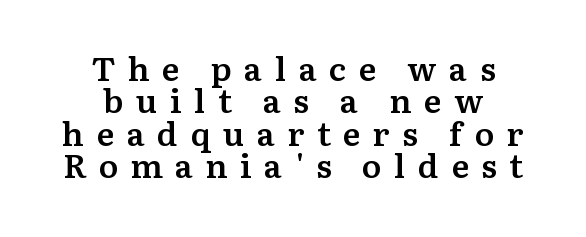
{"serif": "yes", "italic": "no", "bold": "semi", "weight": "semibold", "width": "normal", "stroke_contrast": "medium", "x_height": "medium", "monospaced": "no", "underline": "no", "align": "center", "line_spacing": "tight", "line_spacing_ratio": 0.98, "letter_spacing": "wide", "letter_spacing_em": 0.38, "glyph_px": 33}
